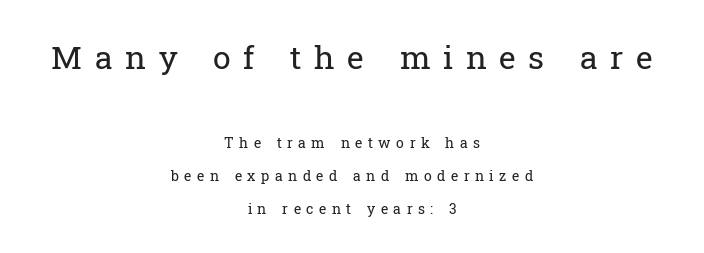
{"serif": "yes", "italic": "no", "bold": "no", "weight": "regular", "width": "normal", "stroke_contrast": "low", "x_height": "medium", "monospaced": "no", "underline": "no", "align": "center", "line_spacing": "loose", "line_spacing_ratio": 2.36, "letter_spacing": "wide", "letter_spacing_em": 0.39, "larger_block": "first", "size_ratio": 2.29, "glyph_px": 32}
